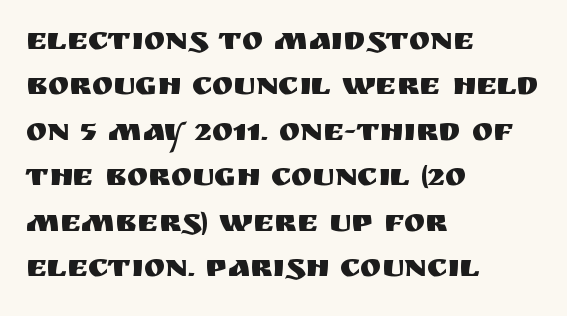
The image shows 32 px sans-serif type, upright; set left-aligned, normal line spacing (1.42x), normal letter spacing, not underlined; medium stroke contrast and a large x-height.
